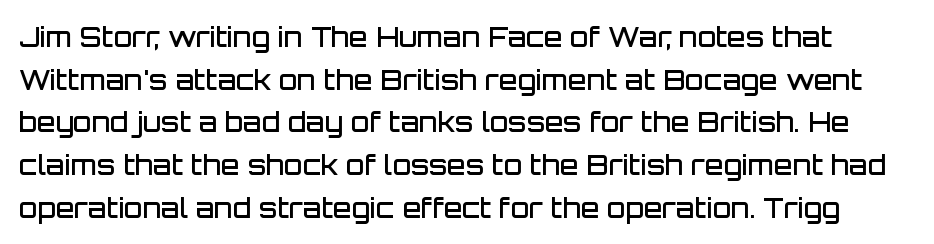
Each word holds together tightly as a unit, with standard inter-letter gaps. The lettering holds an erect, upright posture throughout. Reading down the column, the eye jumps a familiar distance to each next line. The foot of each line stays bare and open. Bold? Not quite — semibold, heavier than regular but stopping short.
